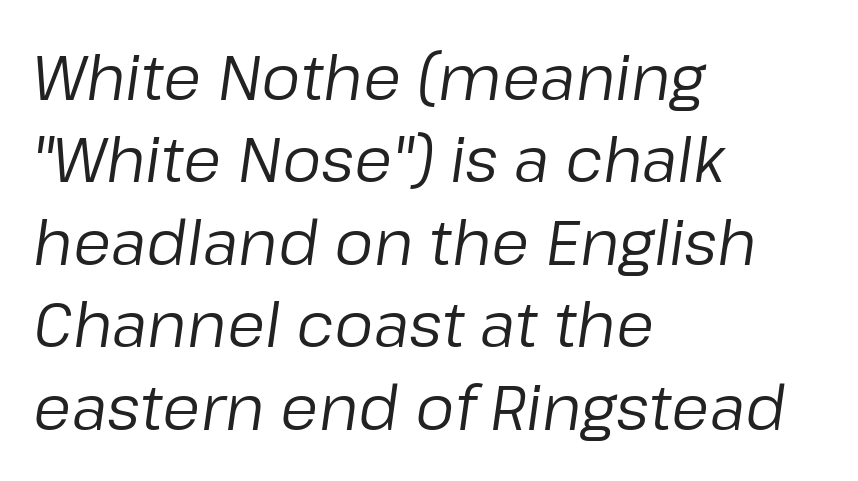
{"italic": "yes", "lean": "right", "slant_degrees": 8, "bold": "no", "weight": "regular", "width": "normal", "stroke_contrast": "low", "x_height": "medium", "monospaced": "no", "underline": "no", "align": "left", "line_spacing": "normal", "line_spacing_ratio": 1.33, "letter_spacing": "normal", "letter_spacing_em": 0.0, "glyph_px": 62}
